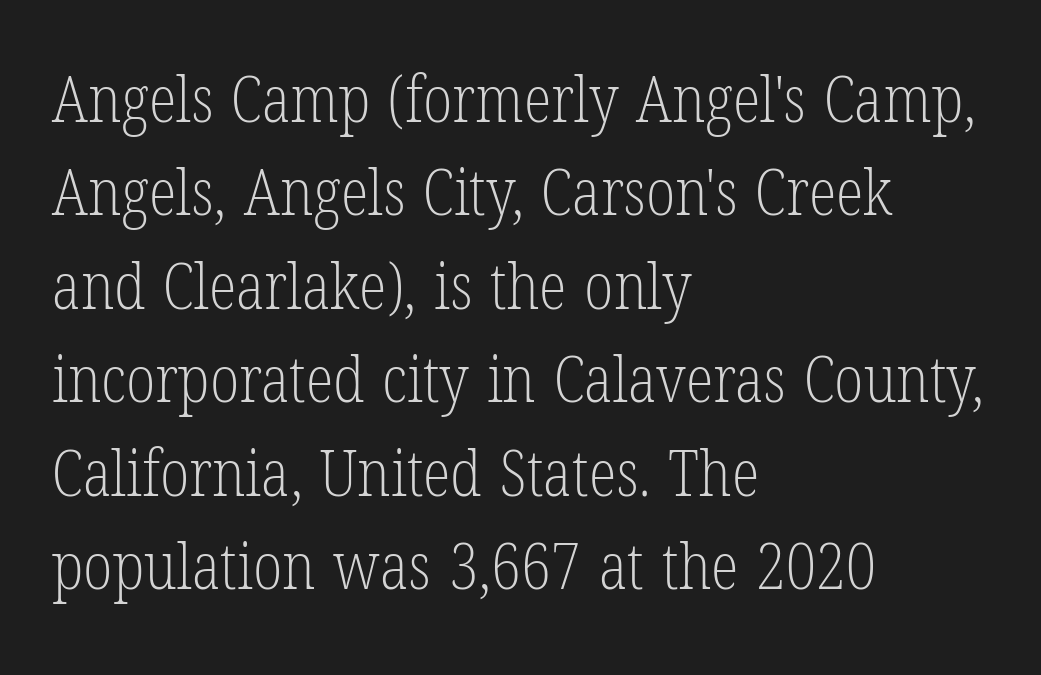
Q: Is the text bold? A: No.
Q: Is the text italic (slanted)? A: No, it is upright.
Q: Is the typeface a serif or a sans-serif typeface? A: Serif.
Q: Is the text underlined? A: No.
Q: How is the paragraph aligned? A: Left-aligned.
Q: Is the spacing between letters normal or unusually wide? A: Normal.
Q: Is the spacing between lines tight, normal or loose? A: Normal.
Q: Width (condensed, normal, or wide)? A: Condensed.
Q: Stroke contrast? A: Low.
Q: x-height? A: Medium.
Q: Monospaced? A: No.
